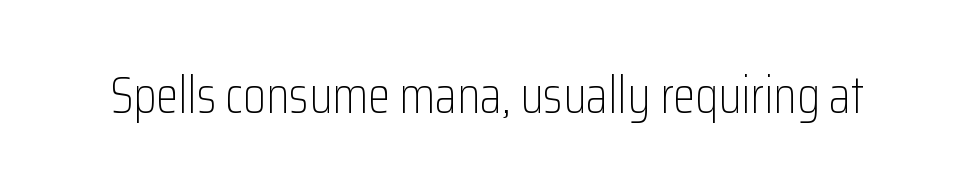
{"serif": "no", "italic": "no", "bold": "no", "weight": "light", "width": "condensed", "stroke_contrast": "low", "x_height": "medium", "monospaced": "no", "underline": "no", "letter_spacing": "normal", "letter_spacing_em": 0.0, "glyph_px": 51}
